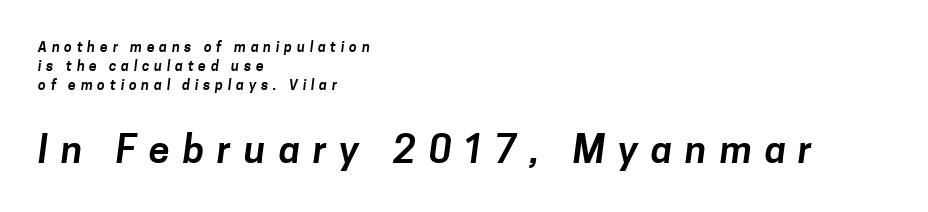
Q: Is the typeface a serif or a sans-serif typeface? A: Sans-serif.
Q: Is the text underlined? A: No.
Q: How is the paragraph aligned? A: Left-aligned.
Q: Is the spacing between letters normal or unusually wide? A: Unusually wide.
Q: Is the spacing between lines tight, normal or loose? A: Normal.
Q: Which block of text is set in a larger size, the first (top) or the second (bottom)? A: The second (bottom) one.
Q: Width (condensed, normal, or wide)? A: Normal.
Q: Stroke contrast? A: Low.
Q: x-height? A: Medium.
Q: Monospaced? A: No.
